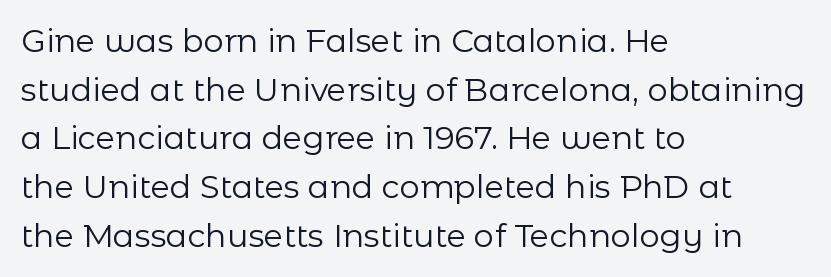
The image shows 32 px regular-weight sans-serif type, upright; set left-aligned, normal line spacing (1.52x), normal letter spacing, not underlined; low stroke contrast and a medium x-height.
